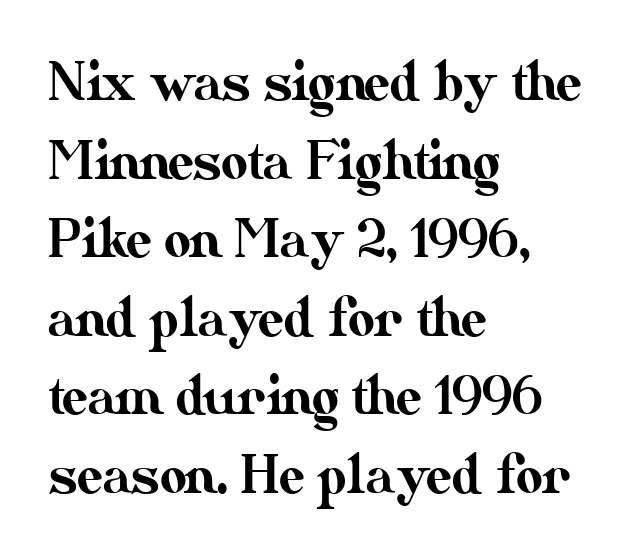
Q: Is the text italic (slanted)? A: No, it is upright.
Q: Is the text underlined? A: No.
Q: How is the paragraph aligned? A: Left-aligned.
Q: Is the spacing between letters normal or unusually wide? A: Normal.
Q: Is the spacing between lines tight, normal or loose? A: Normal.
Q: Width (condensed, normal, or wide)? A: Normal.
Q: Stroke contrast? A: Medium.
Q: x-height? A: Small.
Q: Monospaced? A: No.
